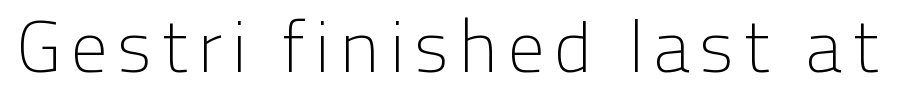
The image shows 73 px light sans-serif type, upright; set not underlined; low stroke contrast and a medium x-height.
